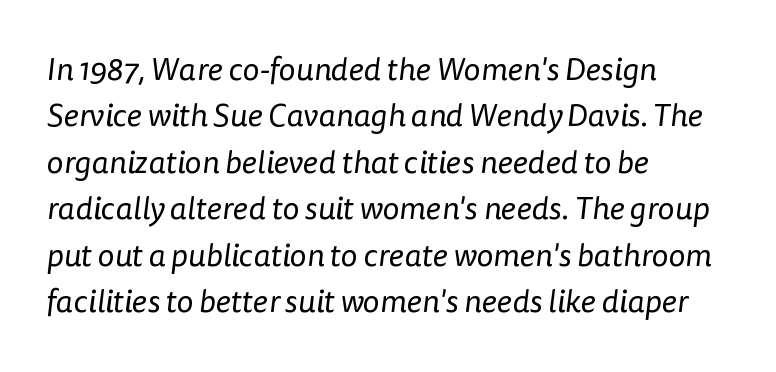
Q: Is the text bold? A: No.
Q: Is the typeface a serif or a sans-serif typeface? A: Sans-serif.
Q: Is the text underlined? A: No.
Q: How is the paragraph aligned? A: Left-aligned.
Q: Is the spacing between letters normal or unusually wide? A: Normal.
Q: Is the spacing between lines tight, normal or loose? A: Normal.
Q: Width (condensed, normal, or wide)? A: Normal.
Q: Stroke contrast? A: Low.
Q: x-height? A: Medium.
Q: Monospaced? A: No.
